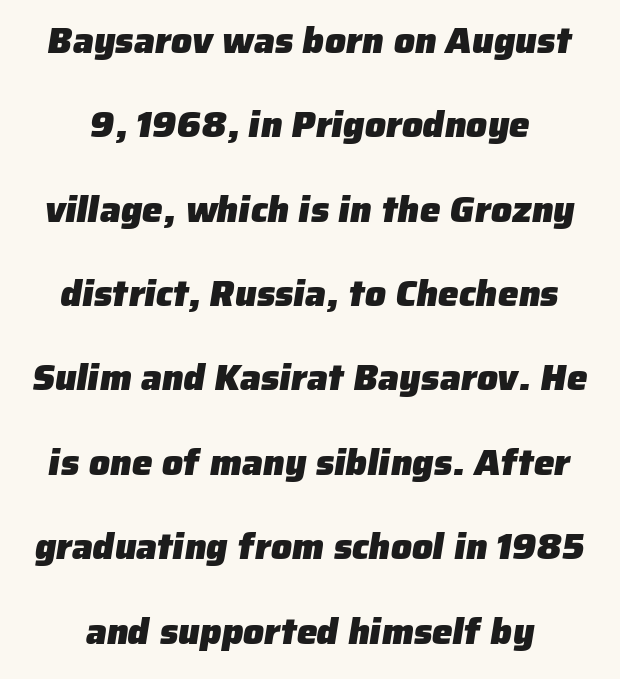
This sample uses plain, unmodified letter spacing. Is this a fixed-width face? No — the glyphs have proportional, varying widths. Rows of type keep a wide berth in the vertical direction. The baseline area is clear. The letters are bold, with thick, heavy strokes.
